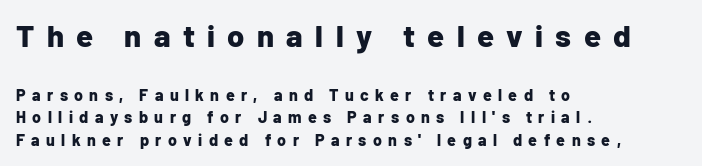
Q: Is the text bold? A: Yes.
Q: Is the text italic (slanted)? A: No, it is upright.
Q: Is the typeface a serif or a sans-serif typeface? A: Sans-serif.
Q: Is the text underlined? A: No.
Q: How is the paragraph aligned? A: Left-aligned.
Q: Is the spacing between letters normal or unusually wide? A: Unusually wide.
Q: Is the spacing between lines tight, normal or loose? A: Normal.
Q: Which block of text is set in a larger size, the first (top) or the second (bottom)? A: The first (top) one.
Q: Width (condensed, normal, or wide)? A: Normal.
Q: Stroke contrast? A: Low.
Q: x-height? A: Medium.
Q: Monospaced? A: No.
